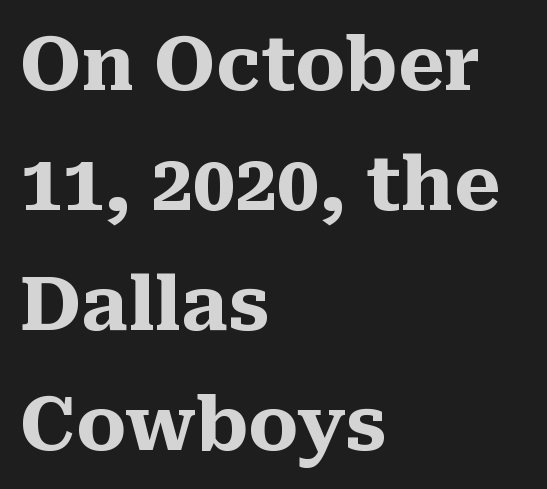
{"serif": "yes", "italic": "no", "bold": "yes", "weight": "heavy", "width": "normal", "stroke_contrast": "medium", "x_height": "medium", "monospaced": "no", "underline": "no", "align": "left", "line_spacing": "normal", "line_spacing_ratio": 1.6, "letter_spacing": "normal", "letter_spacing_em": 0.0, "glyph_px": 75}
